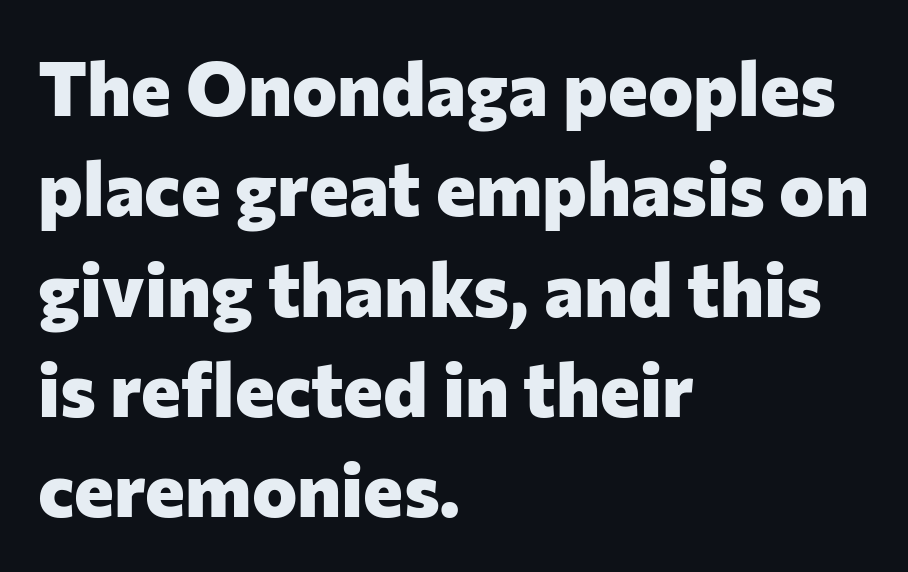
Q: Is the text bold? A: Yes.
Q: Is the text italic (slanted)? A: No, it is upright.
Q: Is the typeface a serif or a sans-serif typeface? A: Sans-serif.
Q: Is the text underlined? A: No.
Q: How is the paragraph aligned? A: Left-aligned.
Q: Is the spacing between letters normal or unusually wide? A: Normal.
Q: Is the spacing between lines tight, normal or loose? A: Normal.
Q: Width (condensed, normal, or wide)? A: Normal.
Q: Stroke contrast? A: Low.
Q: x-height? A: Medium.
Q: Monospaced? A: No.
